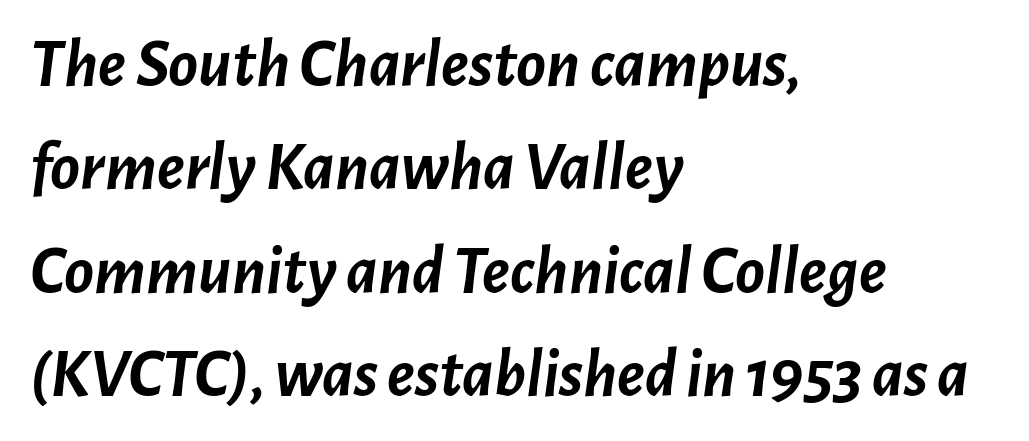
The image shows 69 px semibold type, italic (leaning right); set left-aligned, normal line spacing (1.5x), normal letter spacing, not underlined; low stroke contrast and a medium x-height.
